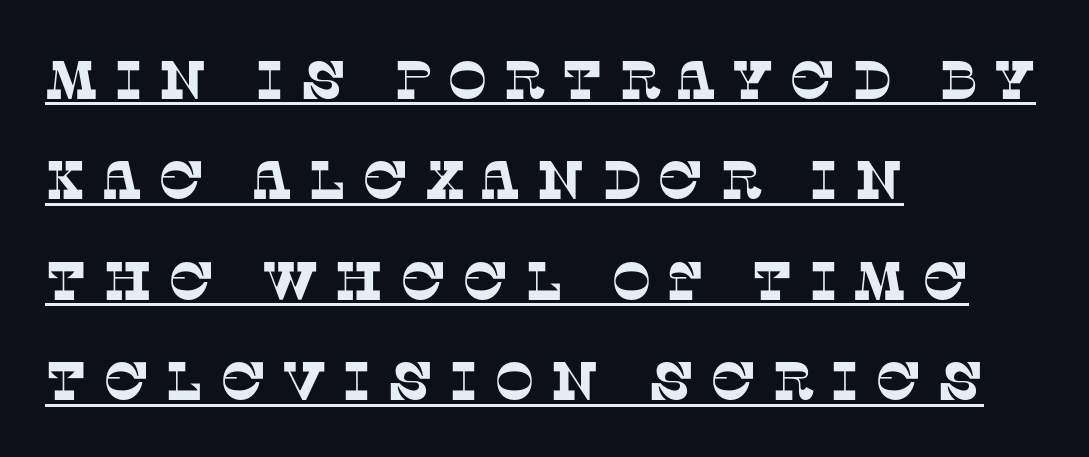
The image shows 54 px serif type; set left-aligned, line spacing 1.86x, unusually wide letter spacing (+0.29 em), underlined; low stroke contrast and a large x-height.
